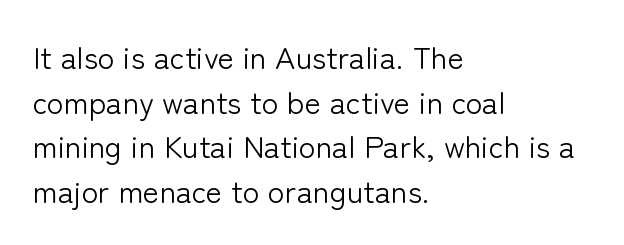
{"serif": "no", "italic": "no", "bold": "no", "weight": "light", "width": "normal", "stroke_contrast": "low", "x_height": "medium", "monospaced": "no", "underline": "no", "align": "left", "line_spacing": "normal", "line_spacing_ratio": 1.44, "letter_spacing": "normal", "letter_spacing_em": 0.0, "glyph_px": 31}
